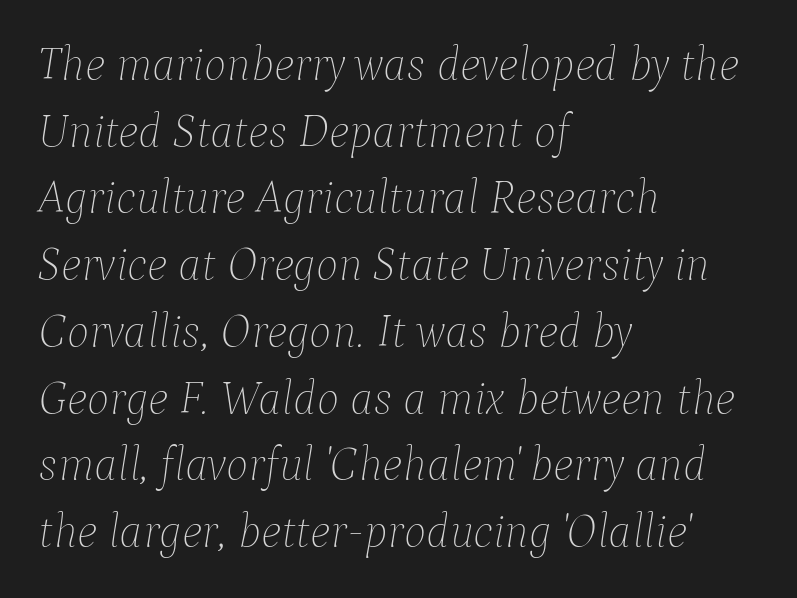
Line spacing here is normal. The rendering keeps characters at their native spacing. These lines are set flush left with a ragged right edge. Stem width sits at or under what a default text font uses.
